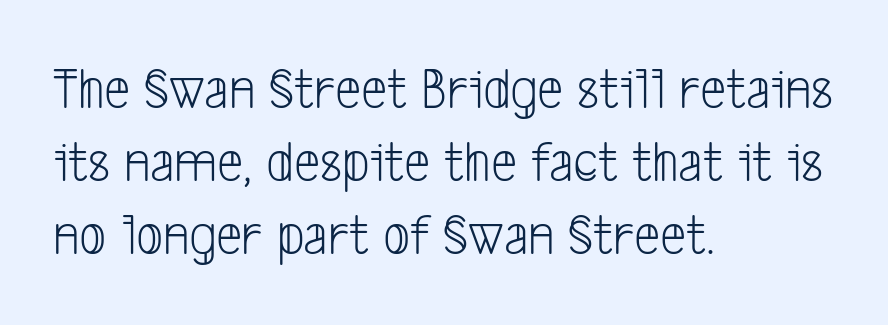
The image shows 59 px light, condensed sans-serif type; set left-aligned, line spacing 1.24x, normal letter spacing, not underlined; low stroke contrast and a medium x-height.
